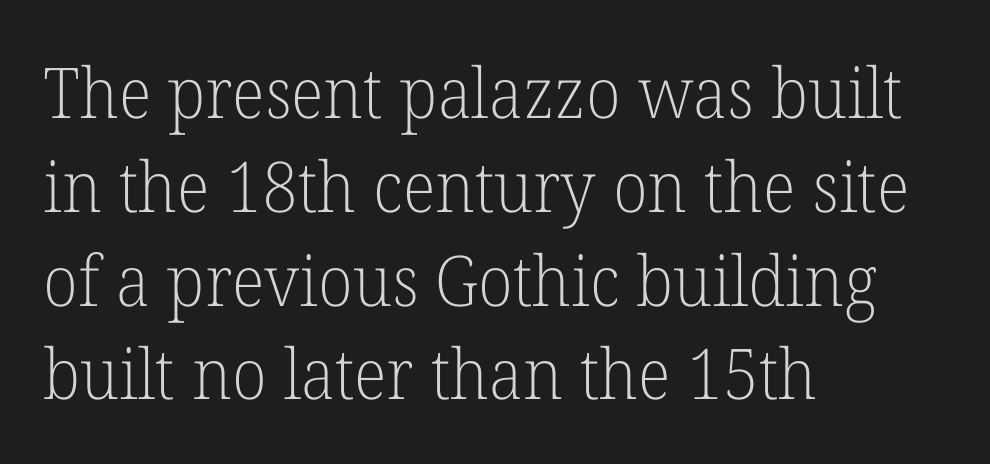
The image shows 70 px light serif type, upright; set left-aligned, normal line spacing (1.34x), normal letter spacing, not underlined; low stroke contrast and a medium x-height.
